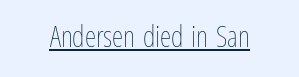
{"italic": "no", "bold": "no", "weight": "thin", "width": "condensed", "stroke_contrast": "low", "x_height": "medium", "monospaced": "no", "underline": "yes", "align": "center", "letter_spacing": "normal", "letter_spacing_em": 0.0, "glyph_px": 29}
